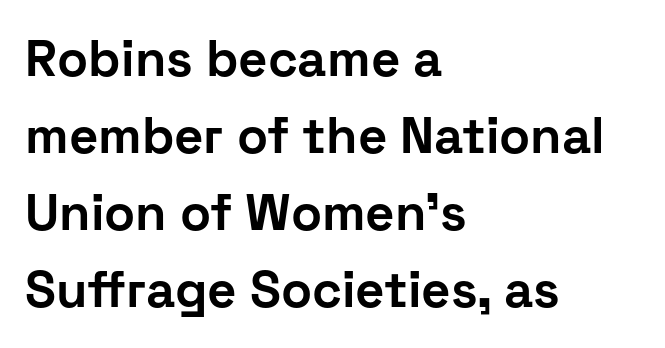
{"serif": "no", "italic": "no", "bold": "yes", "weight": "bold", "width": "normal", "stroke_contrast": "low", "x_height": "medium", "monospaced": "no", "underline": "no", "align": "left", "line_spacing": "normal", "line_spacing_ratio": 1.51, "letter_spacing": "normal", "letter_spacing_em": 0.0, "glyph_px": 51}
